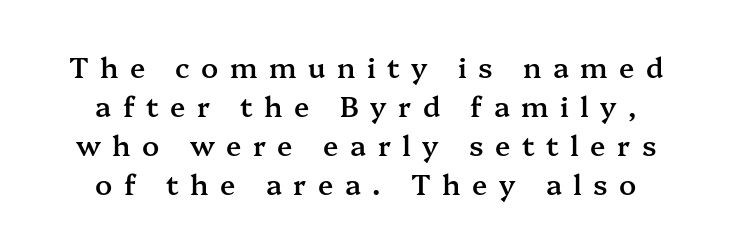
Q: Is the text bold? A: Semi-bold.
Q: Is the text italic (slanted)? A: No, it is upright.
Q: Is the typeface a serif or a sans-serif typeface? A: Serif.
Q: Is the text underlined? A: No.
Q: How is the paragraph aligned? A: Centered.
Q: Is the spacing between letters normal or unusually wide? A: Unusually wide.
Q: Is the spacing between lines tight, normal or loose? A: Normal.
Q: Width (condensed, normal, or wide)? A: Normal.
Q: Stroke contrast? A: Medium.
Q: x-height? A: Medium.
Q: Monospaced? A: No.
